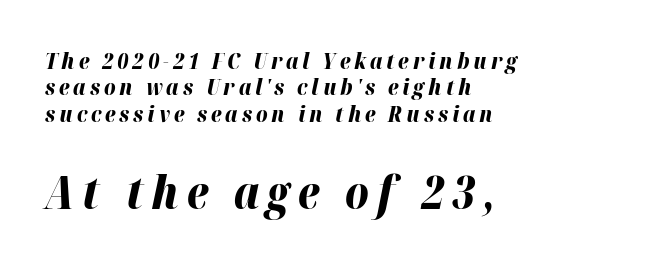
Q: Is the text bold? A: Yes.
Q: Is the text italic (slanted)? A: Yes, it leans right by about 12 degrees.
Q: Is the text underlined? A: No.
Q: How is the paragraph aligned? A: Left-aligned.
Q: Which block of text is set in a larger size, the first (top) or the second (bottom)? A: The second (bottom) one.
Q: Width (condensed, normal, or wide)? A: Normal.
Q: Stroke contrast? A: High.
Q: x-height? A: Medium.
Q: Monospaced? A: No.
